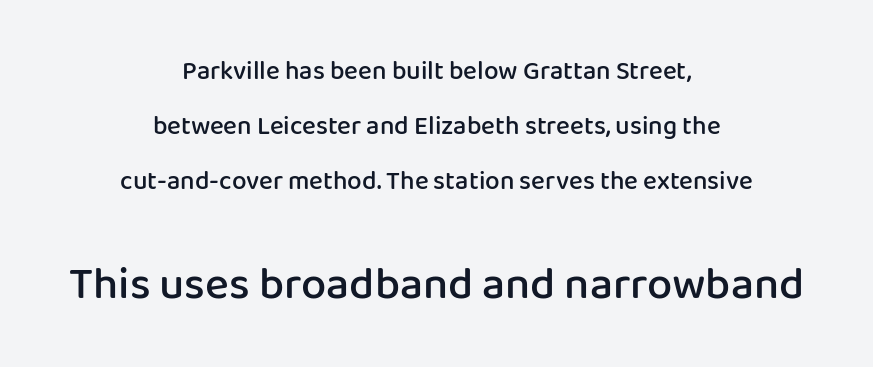
Q: Is the text bold? A: Semi-bold.
Q: Is the text italic (slanted)? A: No, it is upright.
Q: Is the typeface a serif or a sans-serif typeface? A: Sans-serif.
Q: Is the text underlined? A: No.
Q: How is the paragraph aligned? A: Centered.
Q: Is the spacing between letters normal or unusually wide? A: Normal.
Q: Is the spacing between lines tight, normal or loose? A: Loose.
Q: Which block of text is set in a larger size, the first (top) or the second (bottom)? A: The second (bottom) one.
Q: Width (condensed, normal, or wide)? A: Normal.
Q: Stroke contrast? A: Low.
Q: x-height? A: Medium.
Q: Monospaced? A: No.
